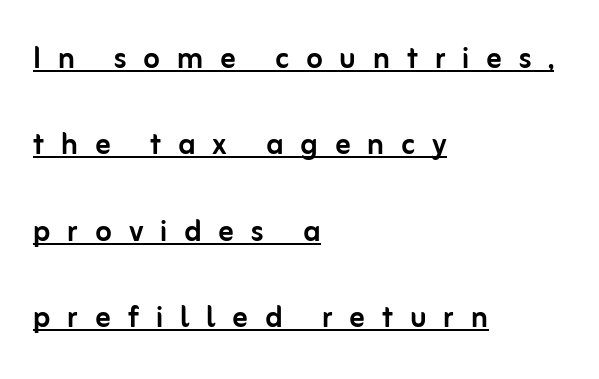
{"serif": "no", "italic": "no", "width": "normal", "stroke_contrast": "low", "x_height": "medium", "monospaced": "no", "underline": "yes", "align": "left", "line_spacing": "loose", "line_spacing_ratio": 2.27, "letter_spacing": "wide", "letter_spacing_em": 0.44, "glyph_px": 38}
